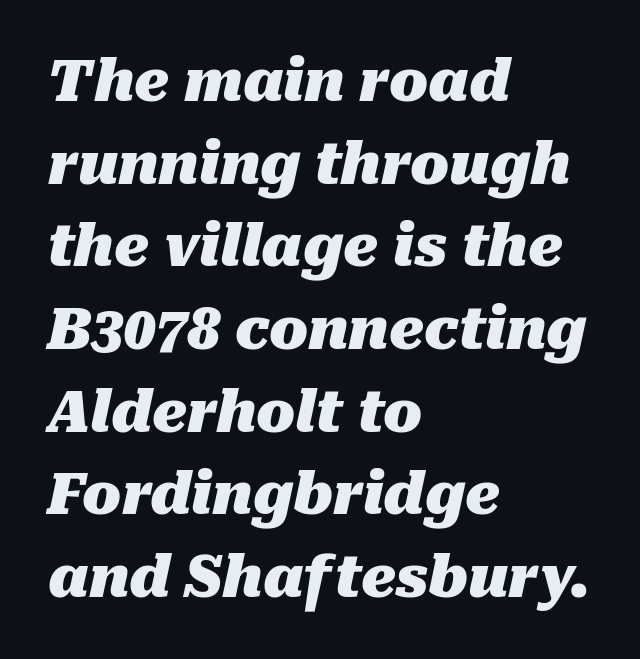
The image shows 57 px heavy type, italic (leaning right); set left-aligned, normal line spacing (1.45x), normal letter spacing, not underlined; medium stroke contrast and a medium x-height.
